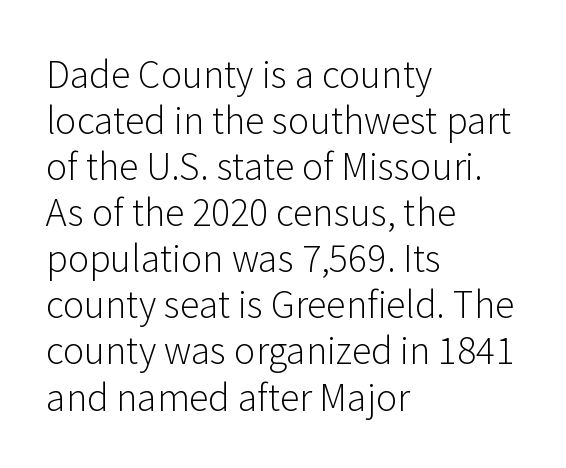
No word sits above an underline. Is there much room between lines? A standard amount, neither cramped nor airy. There is no visible air inserted between adjacent glyphs. Each letter's strokes conclude bluntly, with no projecting serifs. The setting favours the left margin, as ordinary paragraphs usually do. These lines were composed using upright roman letters.
